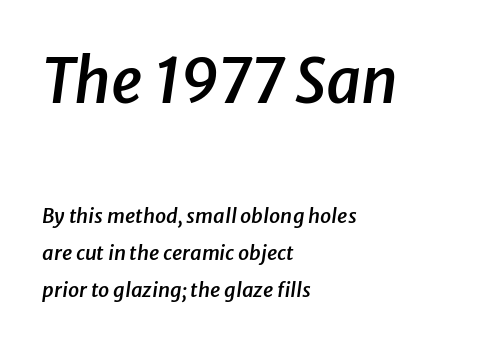
Q: Is the text bold? A: Semi-bold.
Q: Is the text italic (slanted)? A: Yes, it leans right by about 8 degrees.
Q: Is the text underlined? A: No.
Q: How is the paragraph aligned? A: Left-aligned.
Q: Is the spacing between letters normal or unusually wide? A: Normal.
Q: Which block of text is set in a larger size, the first (top) or the second (bottom)? A: The first (top) one.
Q: Width (condensed, normal, or wide)? A: Normal.
Q: Stroke contrast? A: Low.
Q: x-height? A: Medium.
Q: Monospaced? A: No.
